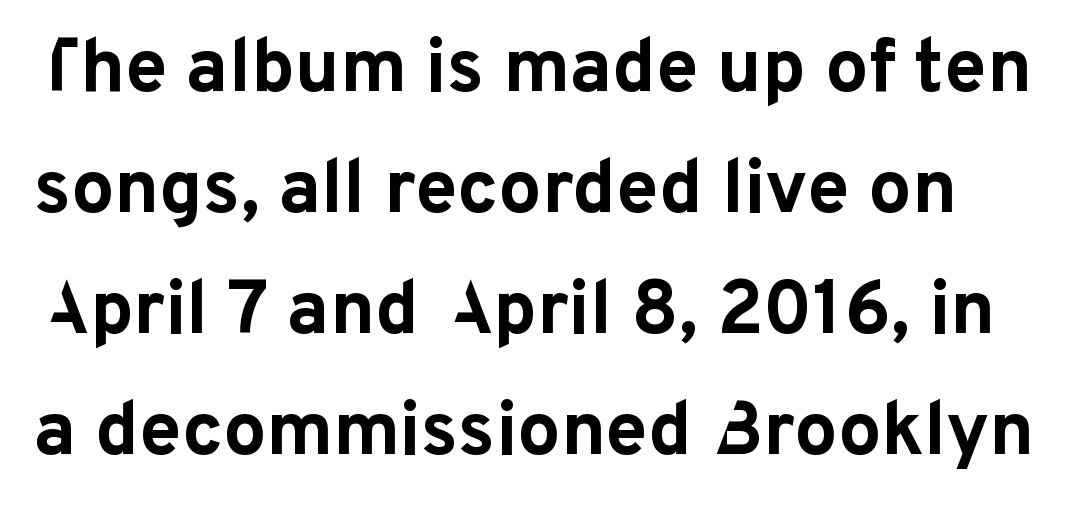
Q: Is the text bold? A: Yes.
Q: Is the text italic (slanted)? A: No, it is upright.
Q: Is the typeface a serif or a sans-serif typeface? A: Sans-serif.
Q: Is the text underlined? A: No.
Q: Is the spacing between letters normal or unusually wide? A: Normal.
Q: Is the spacing between lines tight, normal or loose? A: Normal.
Q: Width (condensed, normal, or wide)? A: Normal.
Q: Stroke contrast? A: Low.
Q: x-height? A: Medium.
Q: Monospaced? A: No.
